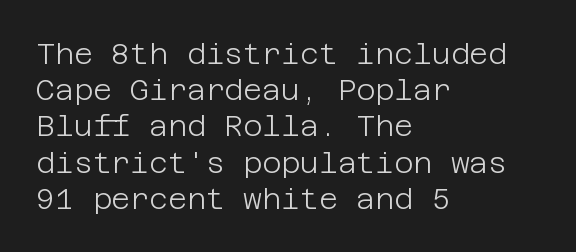
Q: Is the text bold? A: No.
Q: Is the text italic (slanted)? A: No, it is upright.
Q: Is the typeface a serif or a sans-serif typeface? A: Sans-serif.
Q: Is the text underlined? A: No.
Q: How is the paragraph aligned? A: Left-aligned.
Q: Is the spacing between letters normal or unusually wide? A: Normal.
Q: Is the spacing between lines tight, normal or loose? A: Normal.
Q: Width (condensed, normal, or wide)? A: Normal.
Q: Stroke contrast? A: Low.
Q: x-height? A: Large.
